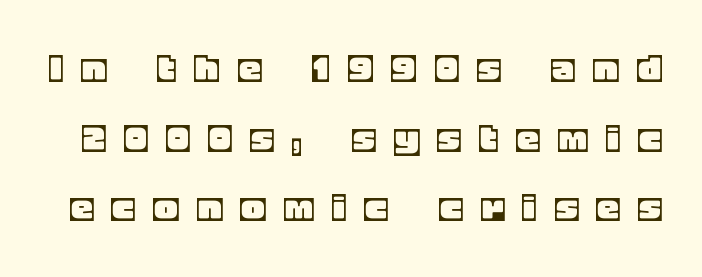
The image shows 44 px text type, upright; set normal line spacing (1.58x), unusually wide letter spacing (+0.46 em), not underlined; a large x-height.
